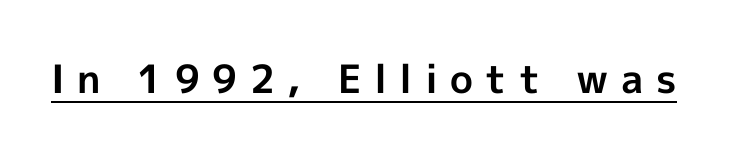
The image shows 39 px bold sans-serif type, upright; set unusually wide letter spacing (+0.32 em), underlined; a medium x-height.
